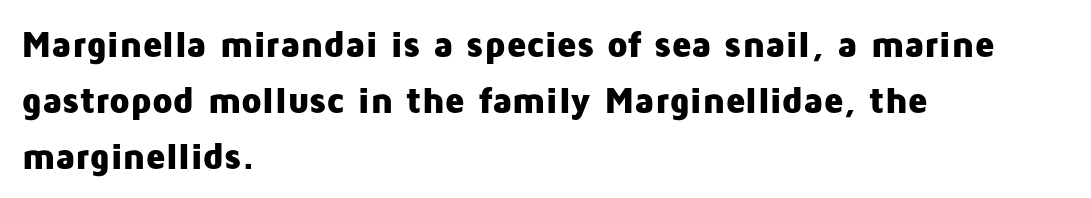
The image shows 37 px heavy sans-serif type, upright; set left-aligned, normal line spacing (1.51x), normal letter spacing, not underlined; low stroke contrast and a medium x-height.
